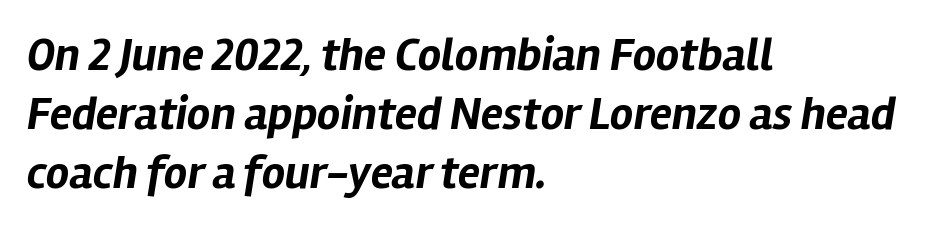
Bare-footed words on every line. The letters are bold, with thick, heavy strokes. Honestly, the row spacing looks completely unremarkable. When letters slant like this, we call the style italic. Each word holds together tightly as a unit, with standard inter-letter gaps. Alignment: flush left.
